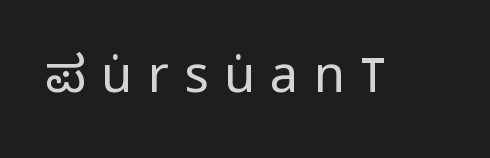
Weight: regular or lighter. Display-style spreading of the glyphs; the letterfit is very open. Here the designer chose a conventional face with non-uniform glyph widths. Nope, no serifs anywhere on these letters. Designer's note — italics off, roman on.
